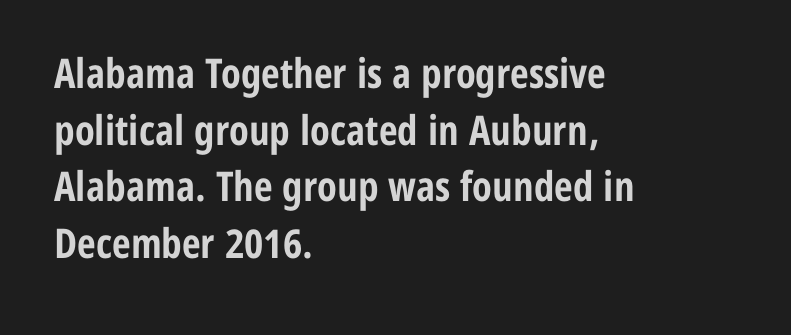
Q: Is the text bold? A: Yes.
Q: Is the text italic (slanted)? A: No, it is upright.
Q: Is the typeface a serif or a sans-serif typeface? A: Sans-serif.
Q: Is the text underlined? A: No.
Q: How is the paragraph aligned? A: Left-aligned.
Q: Is the spacing between letters normal or unusually wide? A: Normal.
Q: Is the spacing between lines tight, normal or loose? A: Normal.
Q: Width (condensed, normal, or wide)? A: Condensed.
Q: Stroke contrast? A: Low.
Q: x-height? A: Medium.
Q: Monospaced? A: No.
